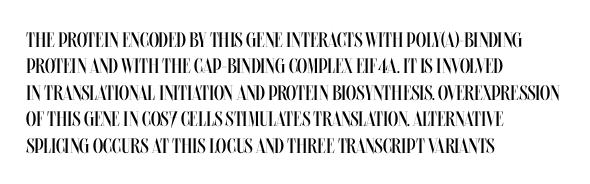
The image shows 21 px text type, upright; set left-aligned, normal line spacing (1.26x), normal letter spacing, not underlined.
